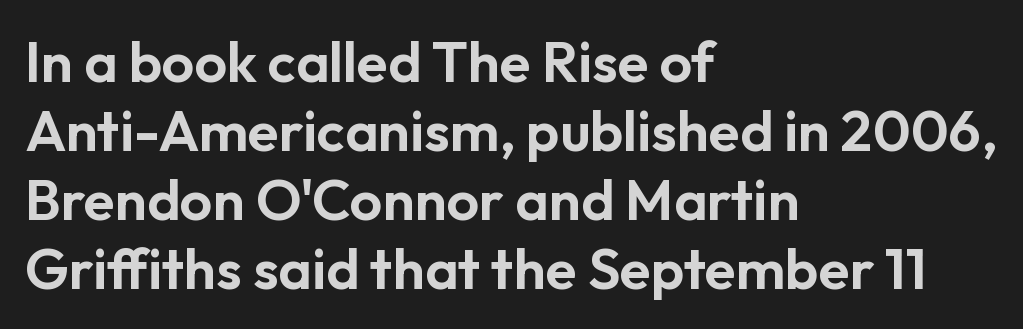
Unlike a traditional serif, this face leaves its strokes unadorned. Is there any slant? The stems are plumb. These lines stack with their left ends in a neat column. The face used here is proportionally spaced, like ordinary book or web type.
